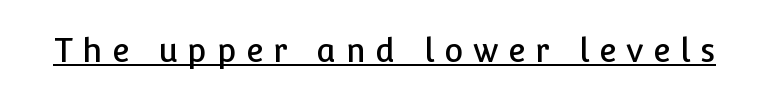
Upright lettering throughout. This sample has the flowing, uneven cadence of proportional lettering. These lines have a slow, spaced-out rhythm from letter to letter. What kind of face is this? One without serifs — a sans.
